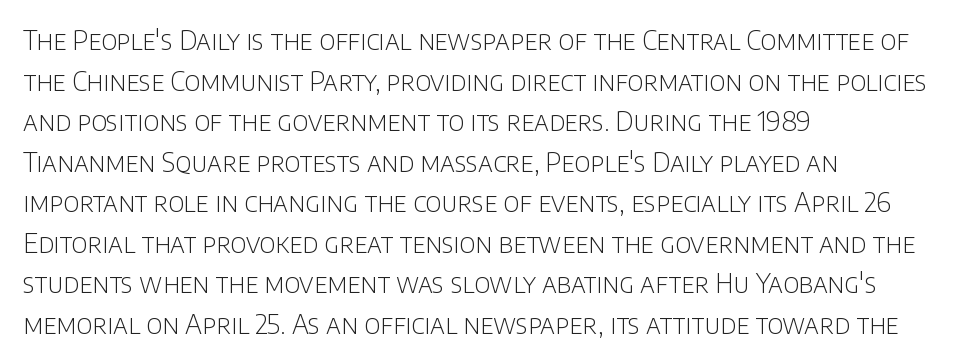
{"italic": "no", "bold": "no", "underline": "no", "align": "left", "line_spacing": "normal", "line_spacing_ratio": 1.56, "letter_spacing": "normal", "letter_spacing_em": 0.0, "glyph_px": 26}
